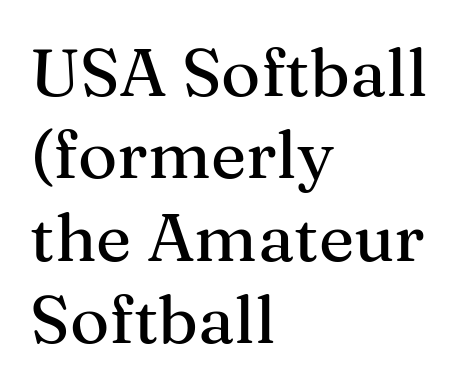
Q: Is the text italic (slanted)? A: No, it is upright.
Q: Is the typeface a serif or a sans-serif typeface? A: Serif.
Q: Is the text underlined? A: No.
Q: How is the paragraph aligned? A: Left-aligned.
Q: Is the spacing between letters normal or unusually wide? A: Normal.
Q: Width (condensed, normal, or wide)? A: Normal.
Q: Stroke contrast? A: Medium.
Q: x-height? A: Medium.
Q: Monospaced? A: No.
